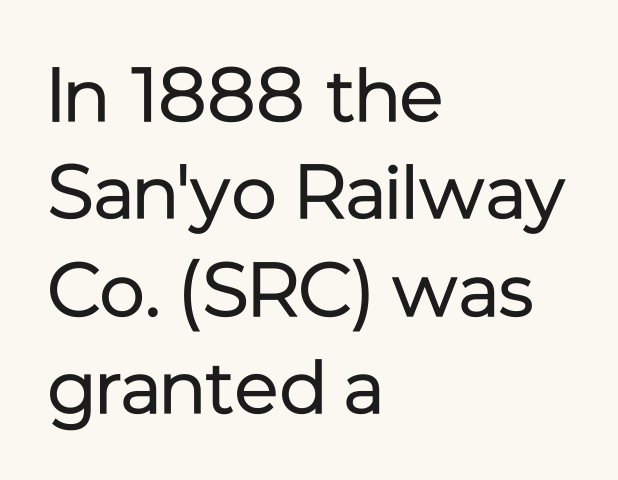
The image shows 76 px regular-weight sans-serif type, upright; set left-aligned, normal line spacing (1.28x), normal letter spacing, not underlined; low stroke contrast and a medium x-height.
